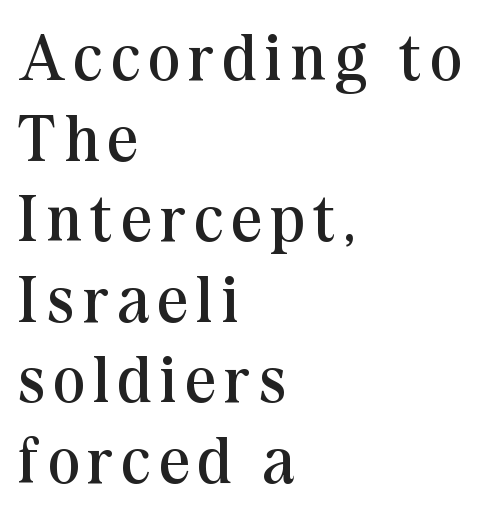
Q: Is the text bold? A: No.
Q: Is the text italic (slanted)? A: No, it is upright.
Q: Is the typeface a serif or a sans-serif typeface? A: Serif.
Q: Is the text underlined? A: No.
Q: How is the paragraph aligned? A: Left-aligned.
Q: Width (condensed, normal, or wide)? A: Normal.
Q: Stroke contrast? A: Medium.
Q: x-height? A: Medium.
Q: Monospaced? A: No.
